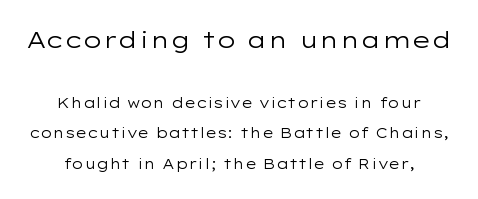
Q: Is the text bold? A: No.
Q: Is the text italic (slanted)? A: No, it is upright.
Q: Is the text underlined? A: No.
Q: Is the spacing between letters normal or unusually wide? A: Normal.
Q: Is the spacing between lines tight, normal or loose? A: Loose.
Q: Which block of text is set in a larger size, the first (top) or the second (bottom)? A: The first (top) one.
